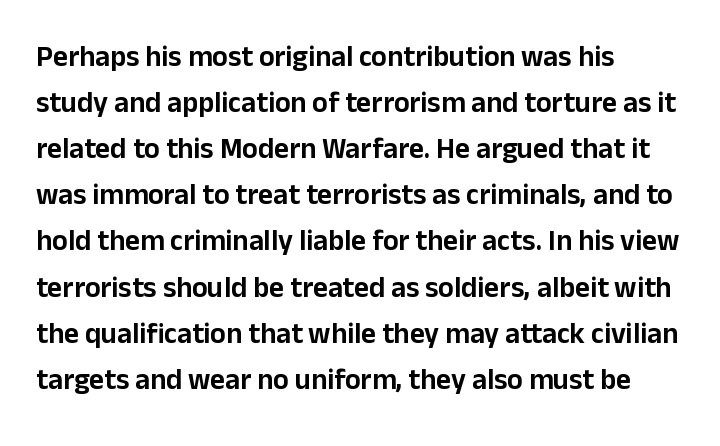
The image shows 29 px sans-serif type, upright; set left-aligned, normal line spacing (1.59x), normal letter spacing, not underlined; low stroke contrast and a medium x-height.
